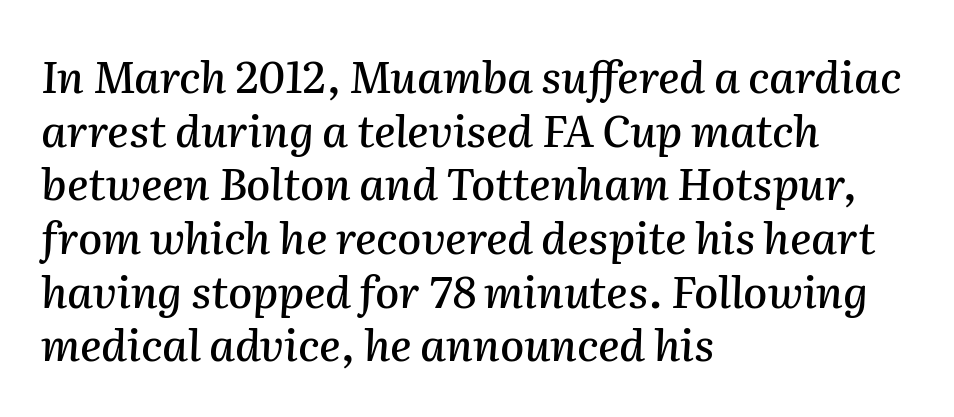
{"italic": "yes", "lean": "right", "slant_degrees": 2, "width": "normal", "stroke_contrast": "medium", "x_height": "medium", "monospaced": "no", "underline": "no", "align": "left", "line_spacing_ratio": 1.22, "letter_spacing": "normal", "letter_spacing_em": 0.0, "glyph_px": 44}
